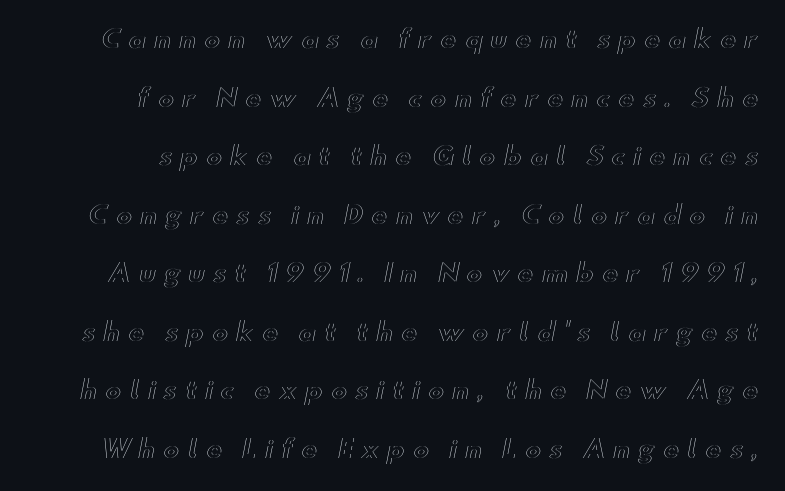
The block of text is sparse from top to bottom, with ample space between rows. The glyphs are unaccompanied by any horizontal stroke below them. In terms of letterspacing, this is a distinctly airy, spread setting.
